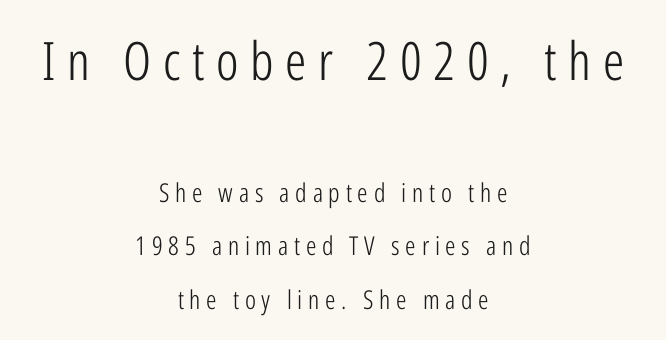
Q: Is the text bold? A: No.
Q: Is the text italic (slanted)? A: No, it is upright.
Q: Is the typeface a serif or a sans-serif typeface? A: Sans-serif.
Q: Is the text underlined? A: No.
Q: How is the paragraph aligned? A: Centered.
Q: Is the spacing between letters normal or unusually wide? A: Unusually wide.
Q: Is the spacing between lines tight, normal or loose? A: Loose.
Q: Which block of text is set in a larger size, the first (top) or the second (bottom)? A: The first (top) one.
Q: Width (condensed, normal, or wide)? A: Condensed.
Q: Stroke contrast? A: Low.
Q: x-height? A: Medium.
Q: Monospaced? A: No.
